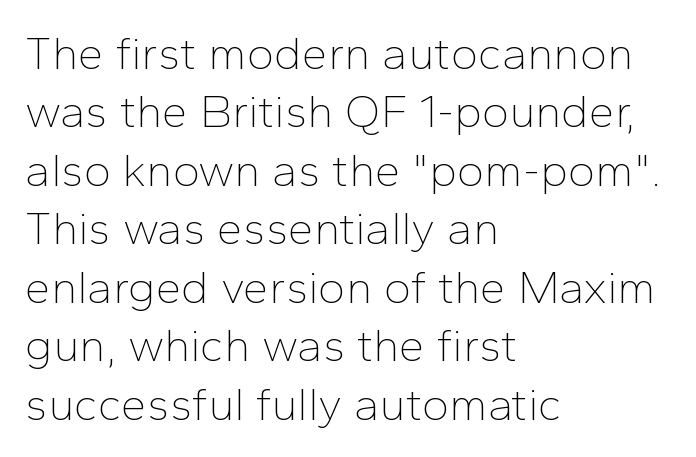
The image shows 46 px thin sans-serif type, upright; set left-aligned, normal line spacing (1.27x), normal letter spacing, not underlined; low stroke contrast and a medium x-height.
